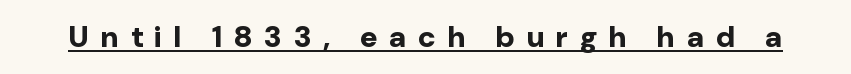
The image shows 30 px bold sans-serif type, upright; set unusually wide letter spacing (+0.4 em), underlined; low stroke contrast and a medium x-height.
